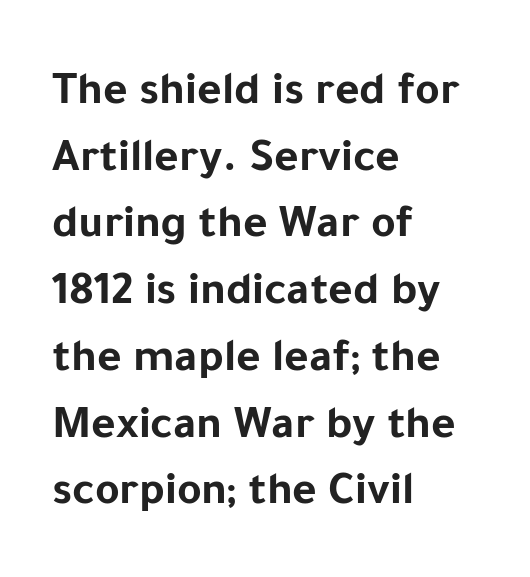
{"serif": "no", "italic": "no", "bold": "yes", "weight": "bold", "width": "normal", "stroke_contrast": "low", "x_height": "medium", "monospaced": "no", "underline": "no", "align": "left", "line_spacing": "normal", "line_spacing_ratio": 1.42, "letter_spacing": "normal", "letter_spacing_em": 0.0, "glyph_px": 47}
